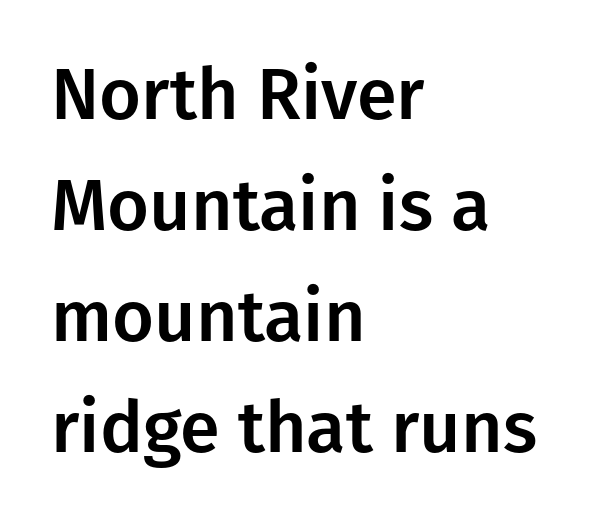
These lines were composed using upright roman letters. A normal amount of white space separates one row of letters from the next. This sample uses plain, unmodified letter spacing. Grotesque or geometric, the face here clearly has no serifs. The setting favours the left margin, as ordinary paragraphs usually do.
